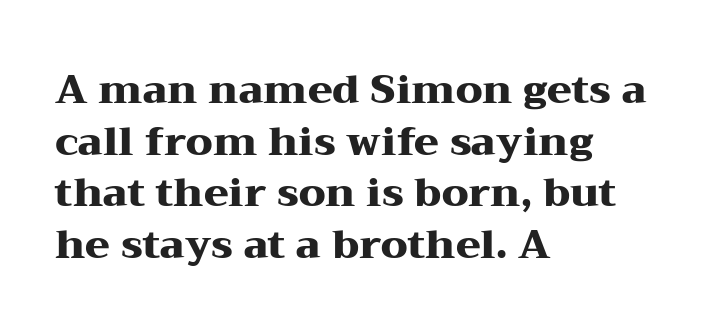
{"serif": "yes", "italic": "no", "bold": "yes", "weight": "heavy", "width": "wide", "stroke_contrast": "medium", "x_height": "medium", "monospaced": "no", "underline": "no", "align": "left", "line_spacing": "normal", "line_spacing_ratio": 1.29, "letter_spacing": "normal", "letter_spacing_em": 0.0, "glyph_px": 40}
